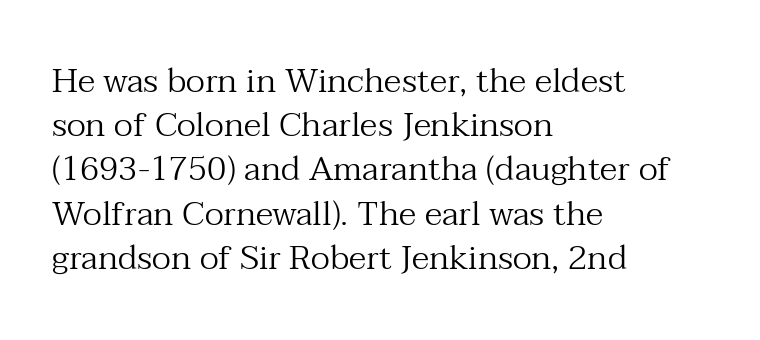
Q: Is the text bold? A: No.
Q: Is the text italic (slanted)? A: No, it is upright.
Q: Is the typeface a serif or a sans-serif typeface? A: Serif.
Q: Is the text underlined? A: No.
Q: How is the paragraph aligned? A: Left-aligned.
Q: Is the spacing between letters normal or unusually wide? A: Normal.
Q: Is the spacing between lines tight, normal or loose? A: Normal.
Q: Width (condensed, normal, or wide)? A: Normal.
Q: Stroke contrast? A: Medium.
Q: x-height? A: Medium.
Q: Monospaced? A: No.
